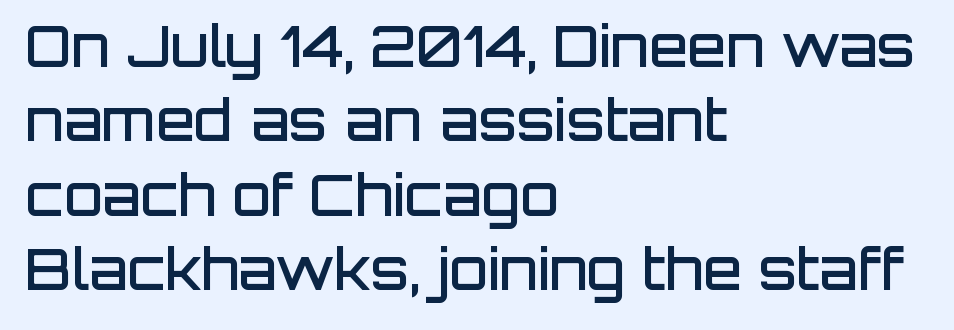
Quick note: interline space is typical. In terms of weight, the rendering is demibold, just under bold. No word sits above an underline. One-word summary of the alignment: left. Note the varied advance widths — an 'i' is clearly narrower than an 'm'.
